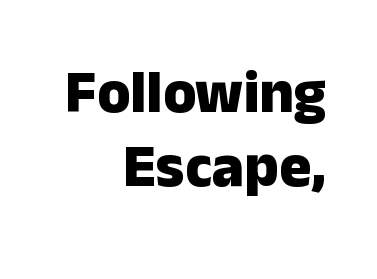
The image shows 60 px heavy sans-serif type, upright; set right-aligned, line spacing 1.23x, normal letter spacing, not underlined; low stroke contrast and a medium x-height.
